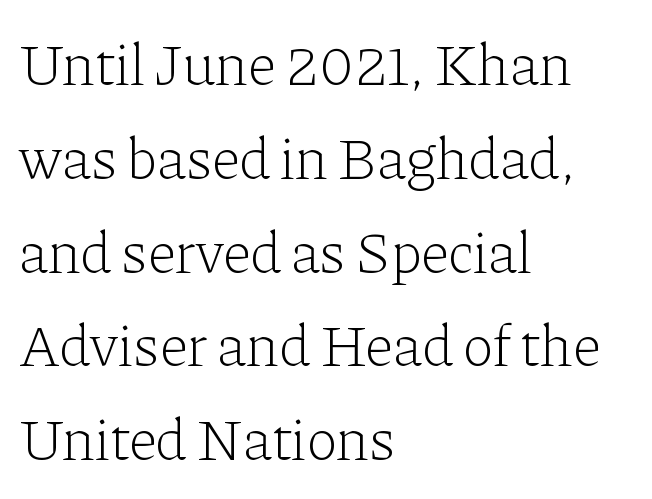
Q: Is the text bold? A: No.
Q: Is the text italic (slanted)? A: No, it is upright.
Q: Is the typeface a serif or a sans-serif typeface? A: Serif.
Q: Is the text underlined? A: No.
Q: How is the paragraph aligned? A: Left-aligned.
Q: Is the spacing between letters normal or unusually wide? A: Normal.
Q: Is the spacing between lines tight, normal or loose? A: Normal.
Q: Width (condensed, normal, or wide)? A: Normal.
Q: Stroke contrast? A: Low.
Q: x-height? A: Medium.
Q: Monospaced? A: No.
